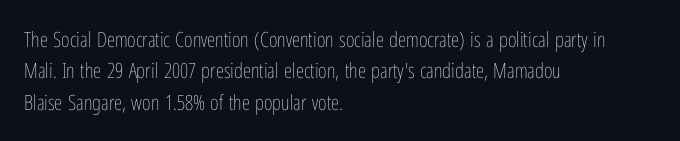
Q: Is the text bold? A: No.
Q: Is the text italic (slanted)? A: No, it is upright.
Q: Is the text underlined? A: No.
Q: How is the paragraph aligned? A: Left-aligned.
Q: Is the spacing between letters normal or unusually wide? A: Normal.
Q: Is the spacing between lines tight, normal or loose? A: Normal.
